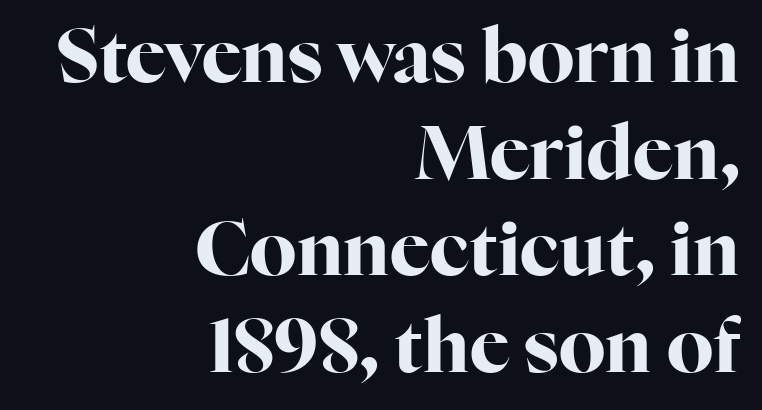
{"serif": "yes", "italic": "no", "bold": "yes", "weight": "bold", "width": "normal", "stroke_contrast": "high", "x_height": "medium", "monospaced": "no", "underline": "no", "align": "right", "line_spacing": "normal", "line_spacing_ratio": 1.29, "letter_spacing": "normal", "letter_spacing_em": 0.0, "glyph_px": 75}
